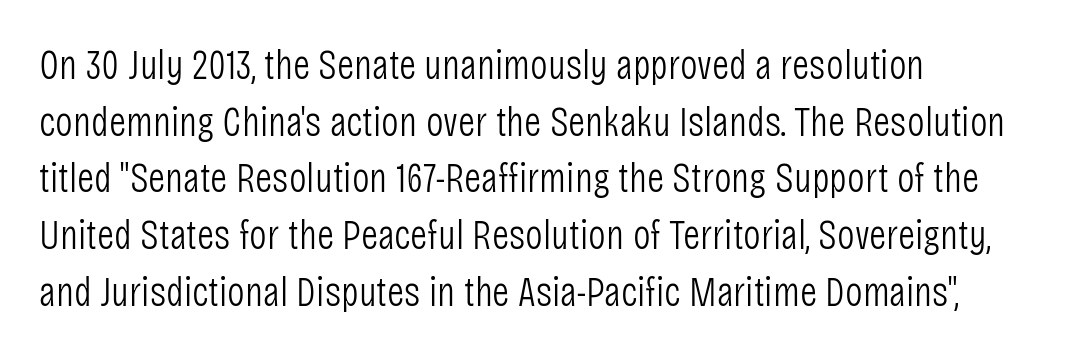
The image shows 42 px light, condensed sans-serif type, upright; set left-aligned, normal line spacing (1.35x), normal letter spacing, not underlined; low stroke contrast and a large x-height.
